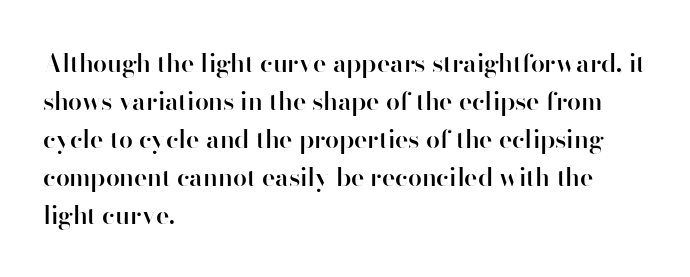
{"italic": "no", "bold": "semi", "underline": "no", "align": "left", "line_spacing": "normal", "line_spacing_ratio": 1.52, "letter_spacing": "normal", "letter_spacing_em": 0.0, "glyph_px": 25}
